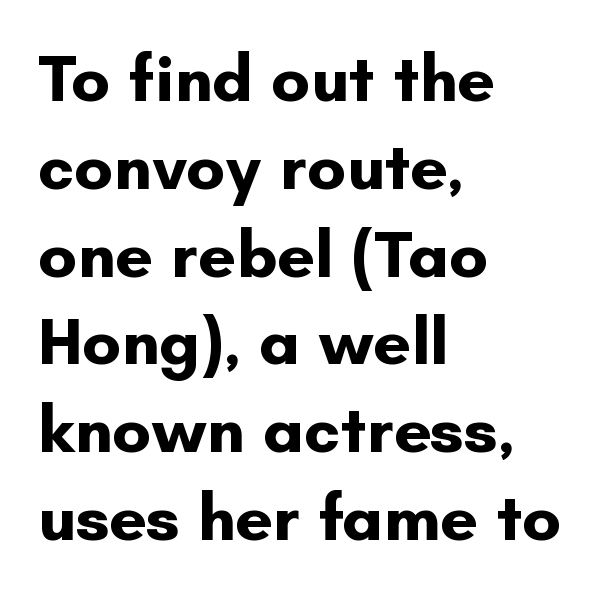
The passage shown is typeset with a sans-serif family. Italic: no, the glyphs are upright roman. Unmarked baselines from the first word to the last. This block has exactly the height ordinary leading produces. Look at the tracking — it's just the regular setting, nothing added.
